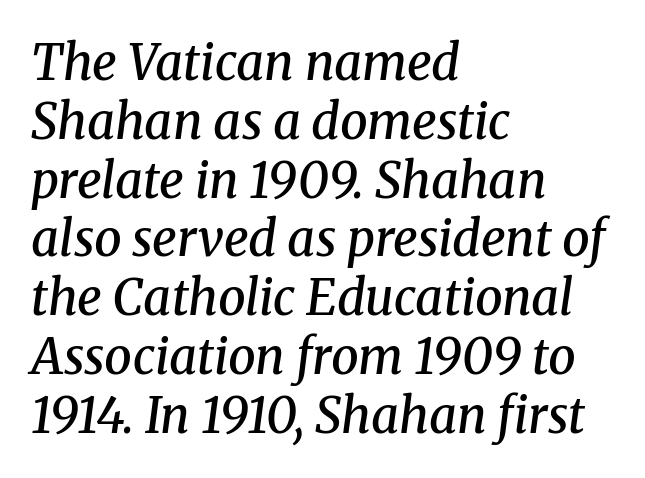
The image shows 49 px semibold serif type, italic (leaning right); set left-aligned, line spacing 1.2x, normal letter spacing, not underlined; medium stroke contrast and a medium x-height.
